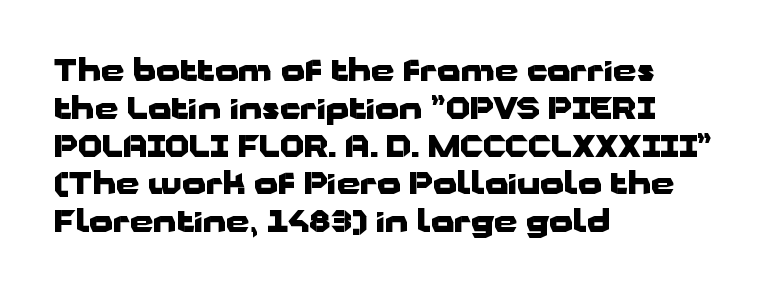
{"serif": "no", "italic": "no", "bold": "yes", "weight": "heavy", "width": "wide", "stroke_contrast": "low", "x_height": "medium", "monospaced": "no", "underline": "no", "align": "left", "line_spacing": "normal", "line_spacing_ratio": 1.26, "letter_spacing": "normal", "letter_spacing_em": 0.0, "glyph_px": 30}
